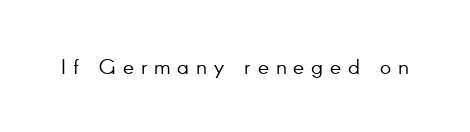
The image shows 21 px text type, upright; set unusually wide letter spacing (+0.33 em), not underlined.
